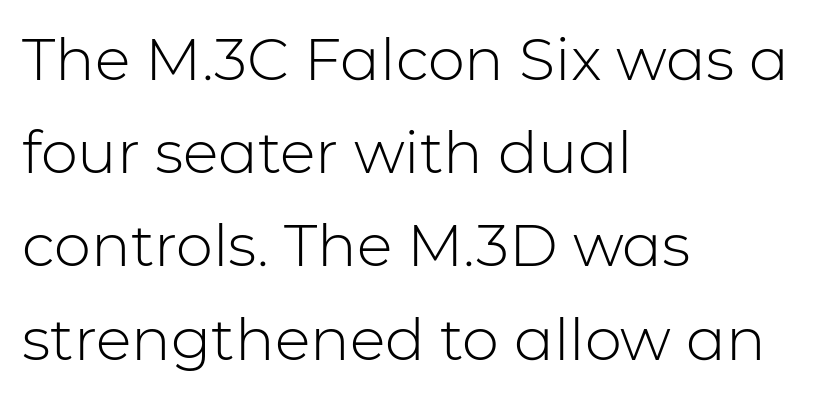
Looks like regular typesetting: each glyph gets only the width it needs. Every stem runs plumb, perpendicular to the baseline. The glyphs are unaccompanied by any horizontal stroke below them. The weight would be labelled regular, book, light, or lighter still.
